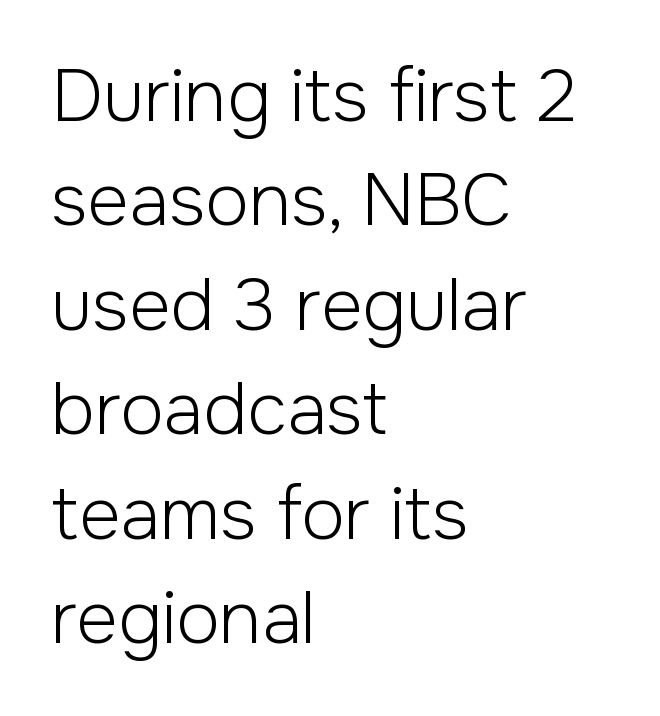
Q: Is the text bold? A: No.
Q: Is the text italic (slanted)? A: No, it is upright.
Q: Is the typeface a serif or a sans-serif typeface? A: Sans-serif.
Q: Is the text underlined? A: No.
Q: How is the paragraph aligned? A: Left-aligned.
Q: Is the spacing between letters normal or unusually wide? A: Normal.
Q: Is the spacing between lines tight, normal or loose? A: Normal.
Q: Width (condensed, normal, or wide)? A: Normal.
Q: Stroke contrast? A: Low.
Q: x-height? A: Medium.
Q: Monospaced? A: No.
